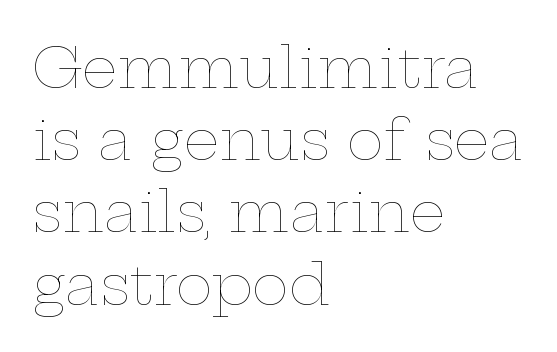
The image shows 56 px thin, wide type, upright; set left-aligned, normal line spacing (1.29x), normal letter spacing, not underlined; low stroke contrast and a medium x-height.
